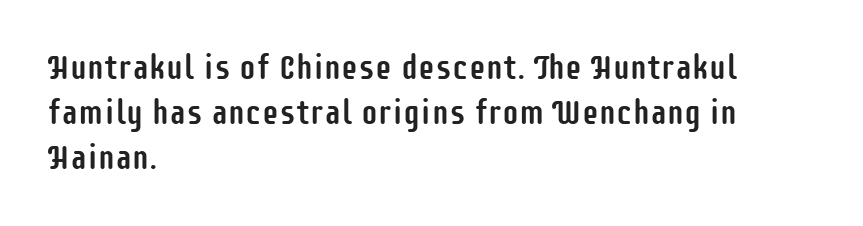
Each letter's strokes conclude bluntly, with no projecting serifs. Horizontal alignment here is leftward, the default for most running prose. Each word holds together tightly as a unit, with standard inter-letter gaps. These lines sit exactly where default settings would place them. The letters stand upright; this is a roman face.
